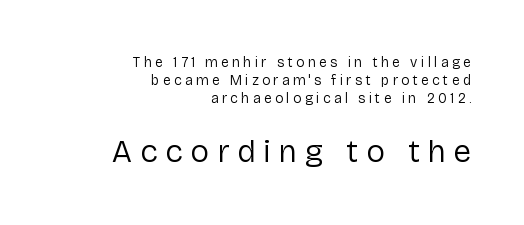
{"serif": "no", "italic": "no", "bold": "no", "weight": "regular", "width": "normal", "stroke_contrast": "low", "x_height": "medium", "monospaced": "no", "underline": "no", "align": "right", "line_spacing": "normal", "line_spacing_ratio": 1.28, "letter_spacing": "wide", "letter_spacing_em": 0.24, "larger_block": "second", "size_ratio": 2.29, "glyph_px": 32}
